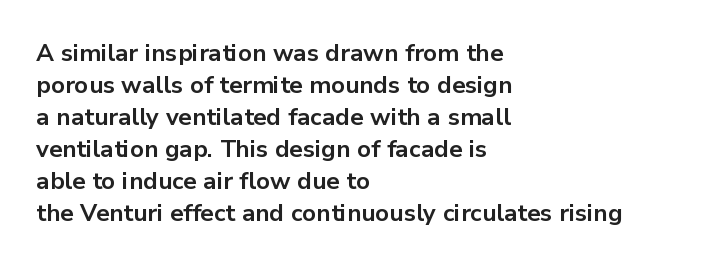
{"italic": "no", "bold": "yes", "underline": "no", "align": "left", "line_spacing": "normal", "line_spacing_ratio": 1.33, "letter_spacing": "normal", "letter_spacing_em": 0.0, "glyph_px": 24}
